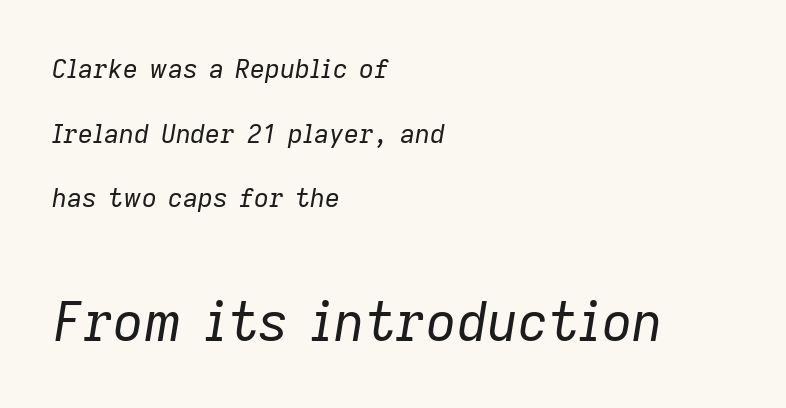
The letters advance in unequal steps, a hallmark of proportional type. A typesetter would call this leading open, well beyond the default. Is the block centered? No — it sits flush against the left margin. The passage shown is not bold in any degree.
